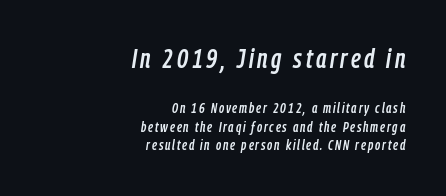
Slant detected: the letters are inclined. In terms of leading, this rendering sits right in the middle. Compare the two chunks: the upper has the greater cap height. Plain, unruled lines of type. Short and long lines alike share a common ending point at right.
